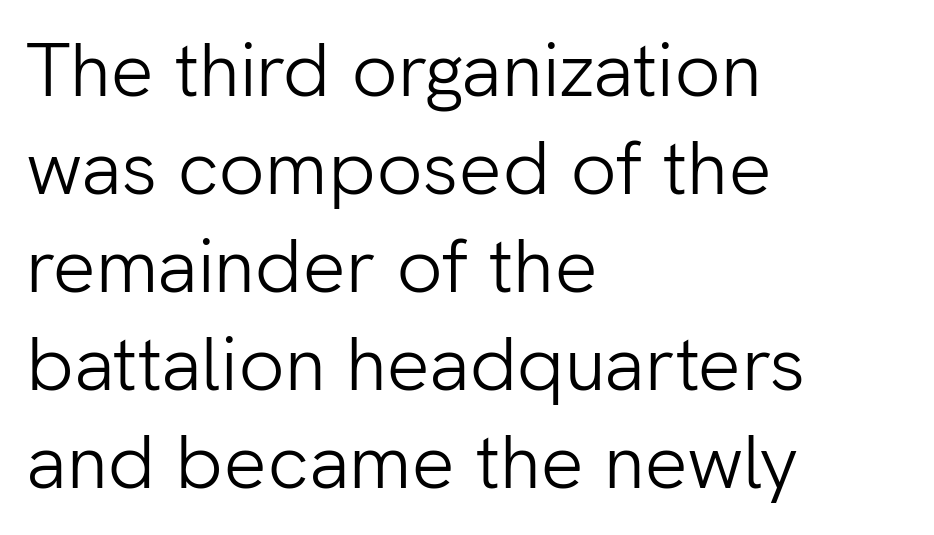
{"serif": "no", "italic": "no", "bold": "no", "weight": "light", "width": "normal", "stroke_contrast": "low", "x_height": "medium", "monospaced": "no", "underline": "no", "align": "left", "line_spacing": "normal", "line_spacing_ratio": 1.29, "letter_spacing": "normal", "letter_spacing_em": 0.0, "glyph_px": 76}
